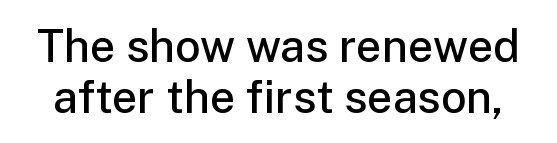
The image shows 45 px semibold sans-serif type, upright; set tight line spacing (1.13x), normal letter spacing, not underlined; low stroke contrast and a medium x-height.
